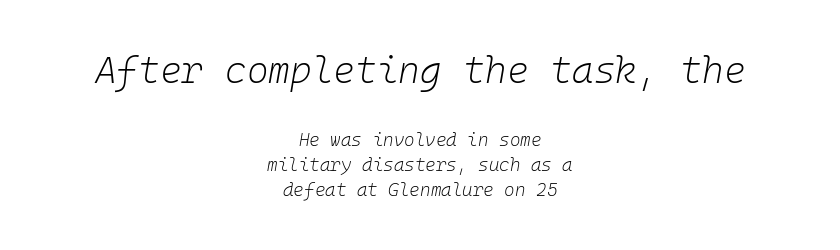
Look at the glyph heights: the upper group is clearly the bigger setting. Spacing between characters is what you'd get straight out of the box. The font's italic variant was chosen for this text. The face used here is monospaced, like something from a code editor. No chunkiness to these letters — they're not bold.
